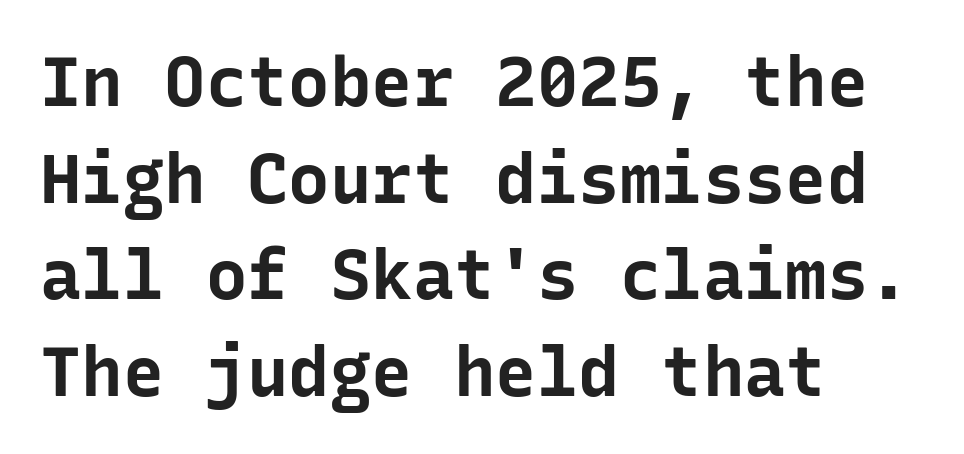
Q: Is the text bold? A: Yes.
Q: Is the text italic (slanted)? A: No, it is upright.
Q: Is the typeface a serif or a sans-serif typeface? A: Sans-serif.
Q: Is the text underlined? A: No.
Q: How is the paragraph aligned? A: Left-aligned.
Q: Is the spacing between letters normal or unusually wide? A: Normal.
Q: Is the spacing between lines tight, normal or loose? A: Normal.
Q: Width (condensed, normal, or wide)? A: Normal.
Q: Stroke contrast? A: Low.
Q: x-height? A: Medium.
Q: Monospaced? A: Yes.
